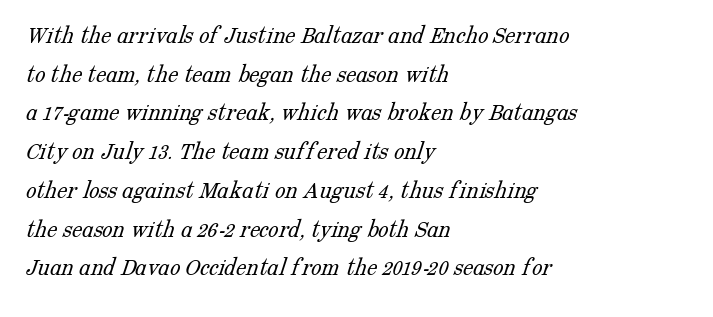
The image shows 26 px text type; set left-aligned, normal line spacing (1.49x), normal letter spacing, not underlined.
